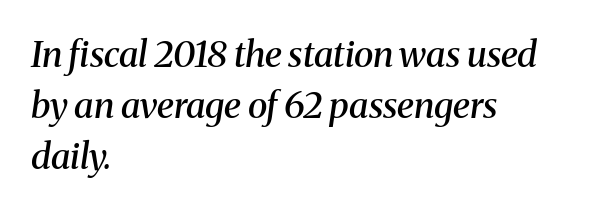
The image shows 36 px semibold serif type, italic (leaning right); set left-aligned, normal line spacing (1.41x), normal letter spacing, not underlined; medium stroke contrast and a medium x-height.
